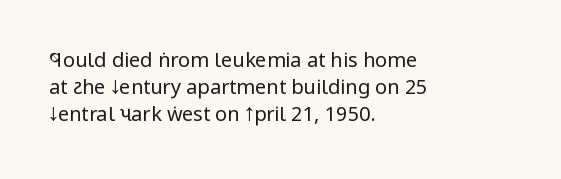
The image shows 20 px text type, upright; set left-aligned, normal line spacing (1.35x), normal letter spacing, not underlined.
